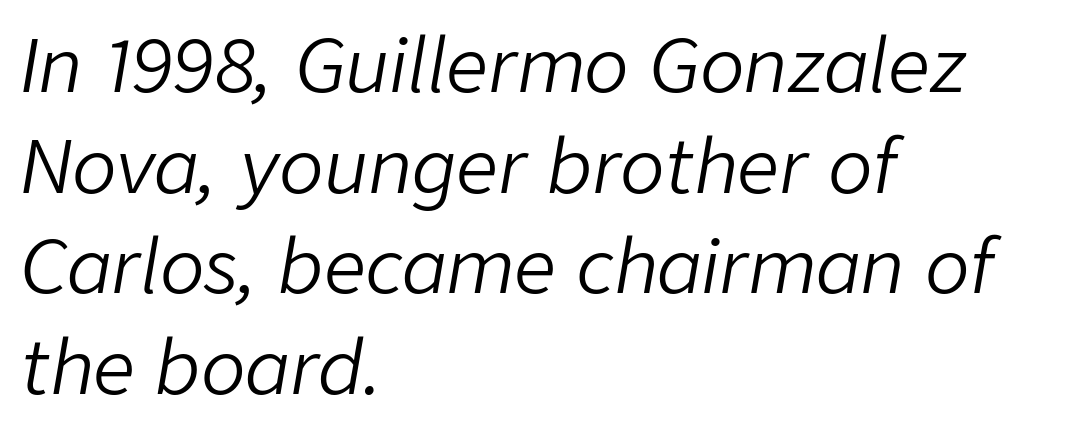
Underlining? Definitely not there. This sample is left-justified, so line endings fall wherever the words run out. The letters advance in unequal steps, a hallmark of proportional type. Quick note: italic.
